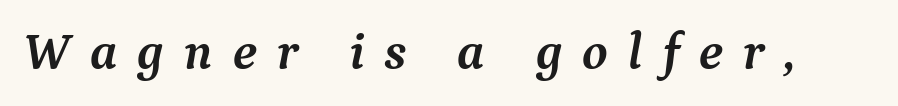
This sample uses an oblique cut, with every glyph tilted off the vertical. Summary of weight: heavy, a full bold. The area under the type is left untouched. Loose tracking; the words dissolve into strings of separated letters.
